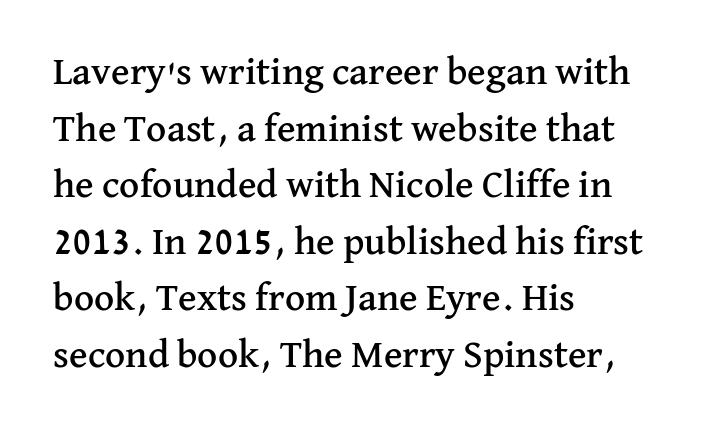
{"serif": "yes", "italic": "no", "width": "normal", "stroke_contrast": "medium", "x_height": "medium", "monospaced": "no", "underline": "no", "align": "left", "line_spacing": "normal", "line_spacing_ratio": 1.45, "letter_spacing": "normal", "letter_spacing_em": 0.0, "glyph_px": 39}
